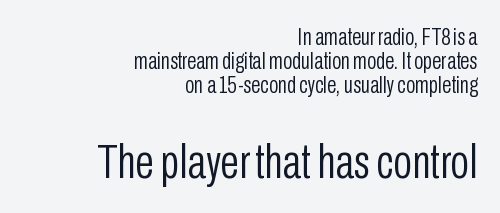
Q: Is the text bold? A: No.
Q: Is the text italic (slanted)? A: No, it is upright.
Q: Is the typeface a serif or a sans-serif typeface? A: Sans-serif.
Q: Is the text underlined? A: No.
Q: How is the paragraph aligned? A: Right-aligned.
Q: Is the spacing between letters normal or unusually wide? A: Normal.
Q: Is the spacing between lines tight, normal or loose? A: Tight.
Q: Which block of text is set in a larger size, the first (top) or the second (bottom)? A: The second (bottom) one.
Q: Width (condensed, normal, or wide)? A: Condensed.
Q: Stroke contrast? A: Low.
Q: x-height? A: Medium.
Q: Monospaced? A: No.
